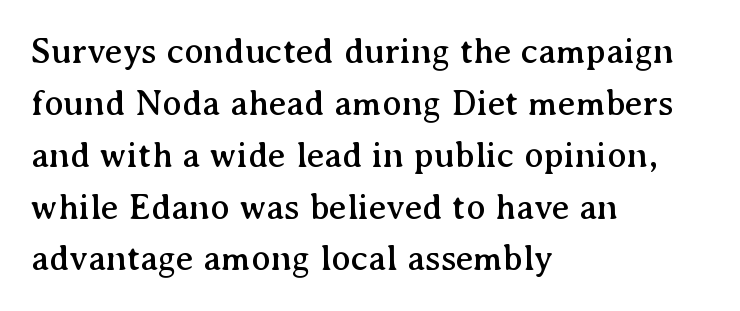
{"serif": "yes", "italic": "no", "width": "normal", "stroke_contrast": "medium", "x_height": "medium", "monospaced": "no", "underline": "no", "align": "left", "line_spacing": "normal", "line_spacing_ratio": 1.44, "letter_spacing": "normal", "letter_spacing_em": 0.0, "glyph_px": 36}
